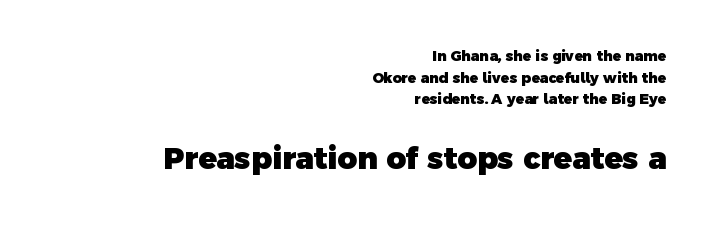
{"serif": "no", "bold": "yes", "weight": "heavy", "width": "normal", "x_height": "medium", "monospaced": "no", "underline": "no", "align": "right", "line_spacing": "normal", "line_spacing_ratio": 1.55, "letter_spacing": "normal", "letter_spacing_em": 0.0, "larger_block": "second", "size_ratio": 2.14, "glyph_px": 30}
